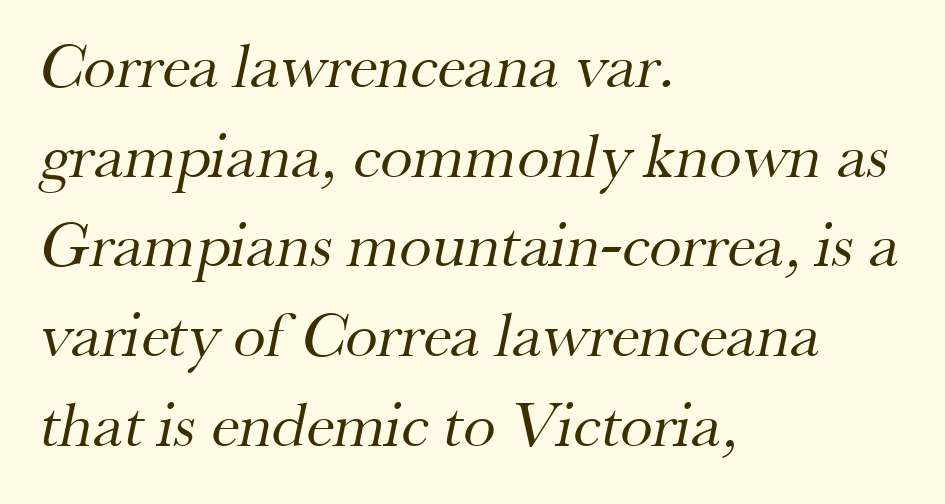
The image shows 65 px regular-weight serif type; set left-aligned, normal line spacing (1.38x), normal letter spacing, not underlined; medium stroke contrast and a small x-height.
